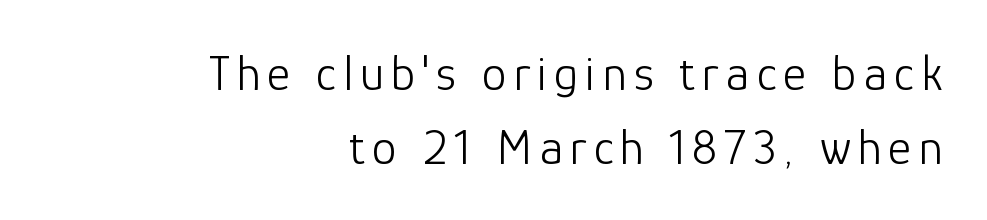
The image shows 50 px light sans-serif type, upright; set right-aligned, normal line spacing (1.48x), not underlined; low stroke contrast and a medium x-height.
